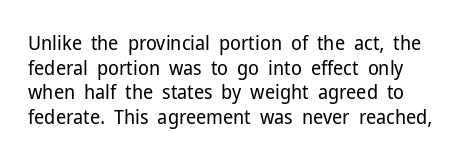
Observe the ordinary spacing: letters are neighbours, not strangers. The words here are not underlined. Posture: upright roman. Bold? No — there's no thickening of the strokes.
